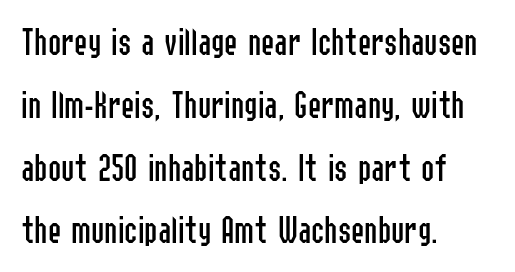
The typesetter chose a ragged-right arrangement here. Line spacing here is normal. Type style note: lacks serifs. The cut favours lightness, reaching ordinary text weight at its darkest. Italic? Not at all — the glyphs are vertical.
